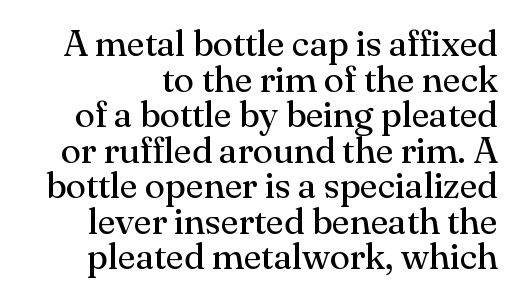
{"serif": "yes", "italic": "no", "bold": "no", "weight": "regular", "width": "normal", "stroke_contrast": "medium", "x_height": "small", "monospaced": "no", "underline": "no", "line_spacing": "tight", "line_spacing_ratio": 0.96, "letter_spacing": "normal", "letter_spacing_em": 0.0, "glyph_px": 37}
